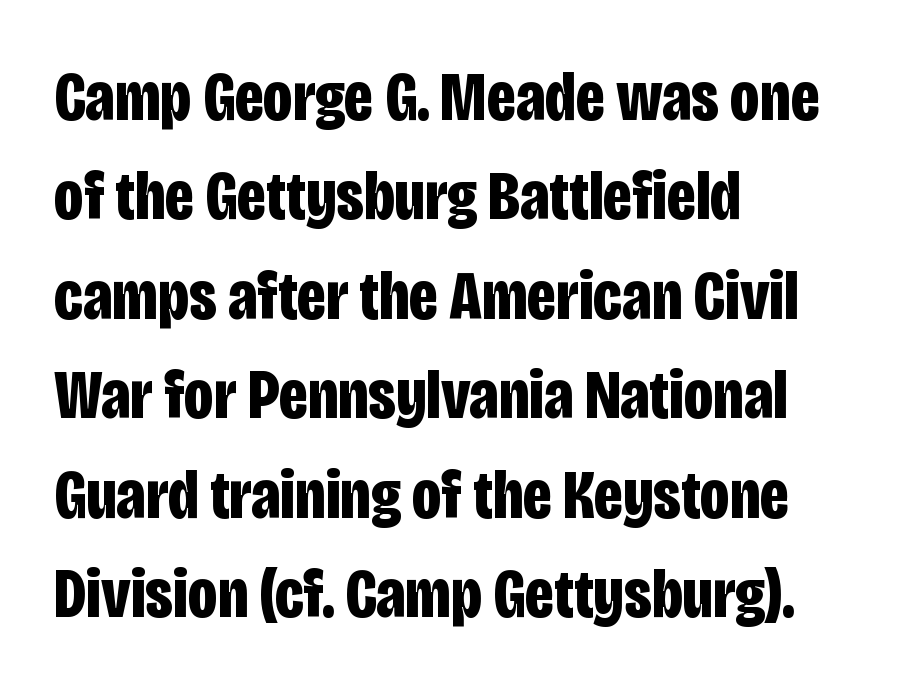
Visually the block forms a straight wall on the left and a jagged coastline on the right. The area under the type is left untouched. You can tell it's not italic because the verticals are truly vertical. You could not count columns in this text — the font is proportionally spaced. The rendering keeps characters at their native spacing. How would I describe the line gaps? Plain and ordinary.
